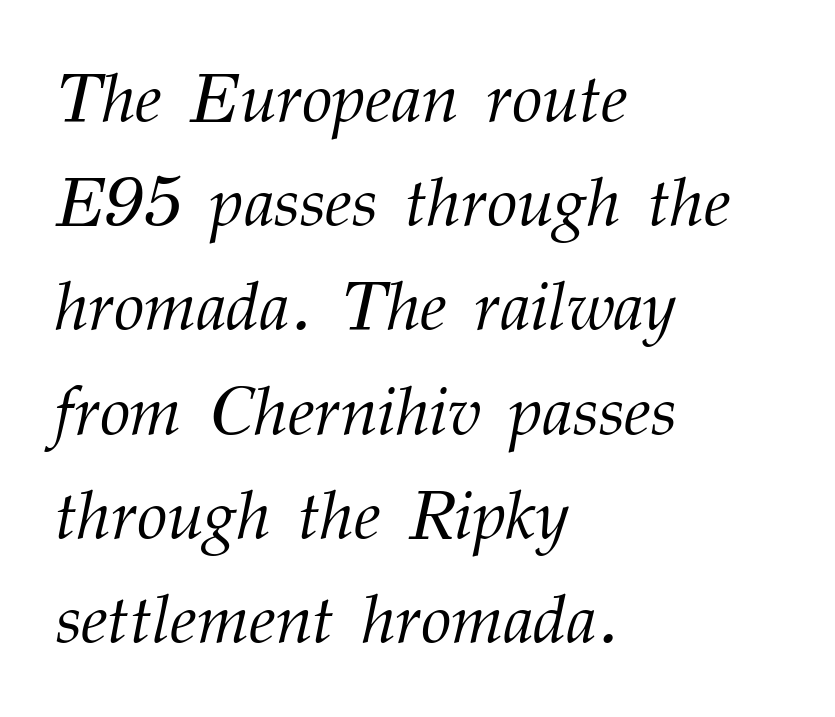
The image shows 69 px light serif type, italic (leaning right); set left-aligned, normal line spacing (1.51x), normal letter spacing, not underlined; medium stroke contrast and a medium x-height.
